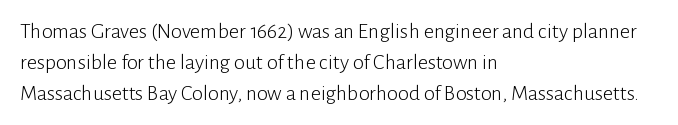
Summary of vertical rhythm: regular, with standard interline spacing. Short note: letters normally spaced. The font's upright variant was chosen for this text. Casual observation: everything's shoved over to the left.
